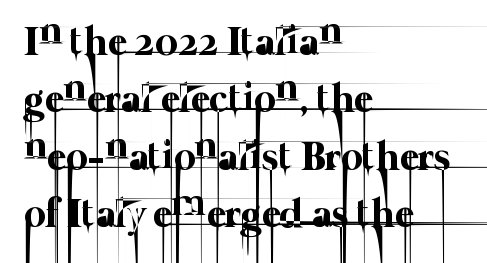
The image shows 41 px thin type; set left-aligned, normal line spacing (1.4x), normal letter spacing, not underlined; low stroke contrast and a medium x-height.
